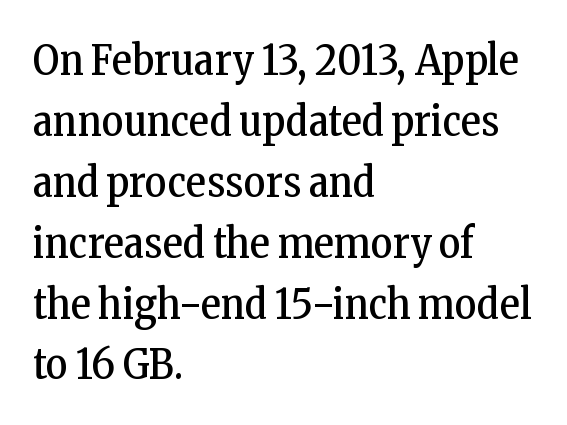
Q: Is the text bold? A: No.
Q: Is the text italic (slanted)? A: No, it is upright.
Q: Is the typeface a serif or a sans-serif typeface? A: Serif.
Q: Is the text underlined? A: No.
Q: How is the paragraph aligned? A: Left-aligned.
Q: Is the spacing between letters normal or unusually wide? A: Normal.
Q: Is the spacing between lines tight, normal or loose? A: Normal.
Q: Width (condensed, normal, or wide)? A: Condensed.
Q: Stroke contrast? A: Low.
Q: x-height? A: Medium.
Q: Monospaced? A: No.
